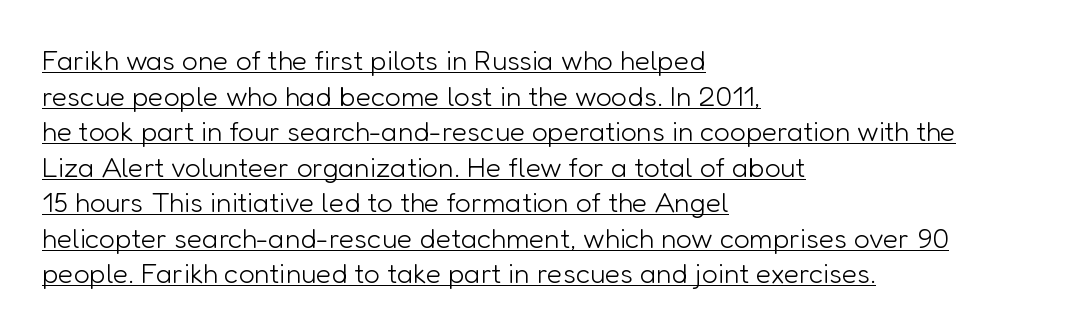
{"serif": "no", "italic": "no", "bold": "no", "weight": "light", "width": "normal", "stroke_contrast": "low", "x_height": "medium", "monospaced": "no", "underline": "yes", "align": "left", "line_spacing": "normal", "line_spacing_ratio": 1.27, "letter_spacing": "normal", "letter_spacing_em": 0.0, "glyph_px": 28}
